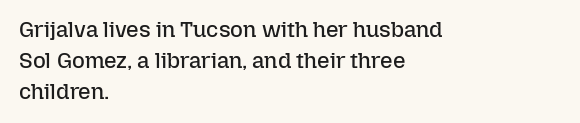
The image shows 22 px text type, upright; set left-aligned, normal line spacing (1.4x), normal letter spacing, not underlined.
